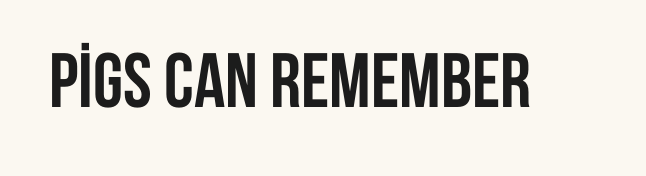
The image shows 77 px semibold, condensed sans-serif type, upright; set normal letter spacing, not underlined; low stroke contrast and a large x-height.
